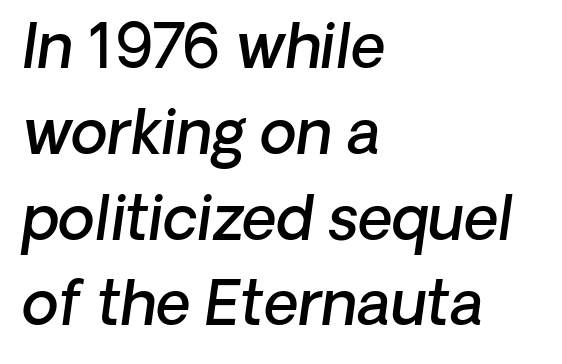
The image shows 60 px semibold type, italic (leaning right); set left-aligned, normal line spacing (1.43x), normal letter spacing, not underlined; low stroke contrast and a medium x-height.
